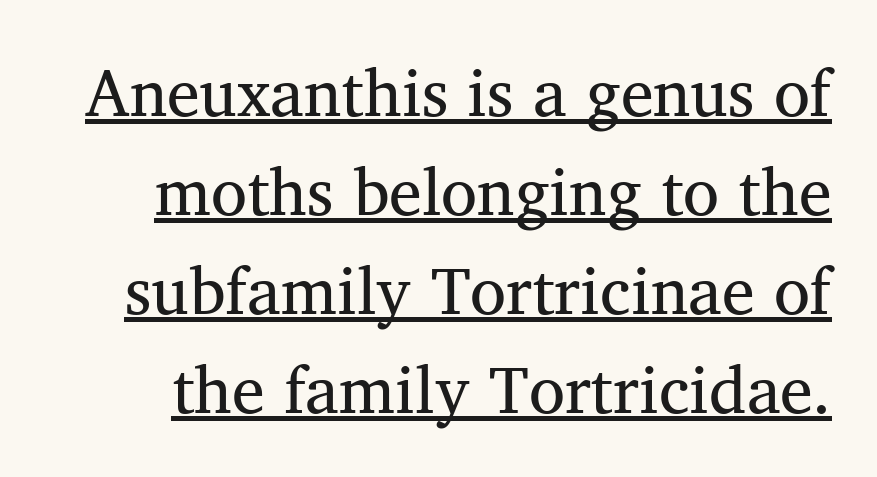
The image shows 66 px regular-weight serif type, upright; set normal line spacing (1.5x), normal letter spacing, underlined; medium stroke contrast and a medium x-height.
